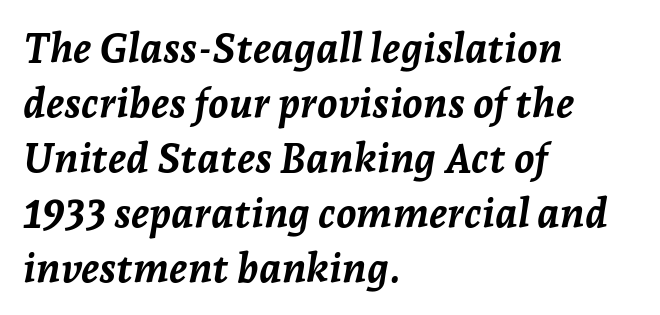
{"italic": "yes", "lean": "right", "slant_degrees": 7, "bold": "yes", "weight": "semibold", "width": "normal", "stroke_contrast": "low", "x_height": "medium", "monospaced": "no", "underline": "no", "align": "left", "line_spacing": "normal", "line_spacing_ratio": 1.34, "letter_spacing": "normal", "letter_spacing_em": 0.0, "glyph_px": 41}
